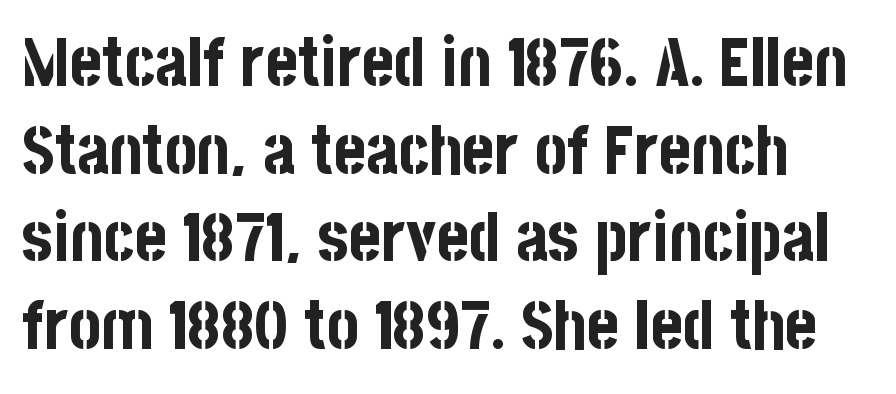
Q: Is the text bold? A: Yes.
Q: Is the text italic (slanted)? A: No, it is upright.
Q: Is the typeface a serif or a sans-serif typeface? A: Sans-serif.
Q: Is the text underlined? A: No.
Q: How is the paragraph aligned? A: Left-aligned.
Q: Is the spacing between letters normal or unusually wide? A: Normal.
Q: Is the spacing between lines tight, normal or loose? A: Normal.
Q: Width (condensed, normal, or wide)? A: Condensed.
Q: Stroke contrast? A: Low.
Q: x-height? A: Large.
Q: Monospaced? A: No.
